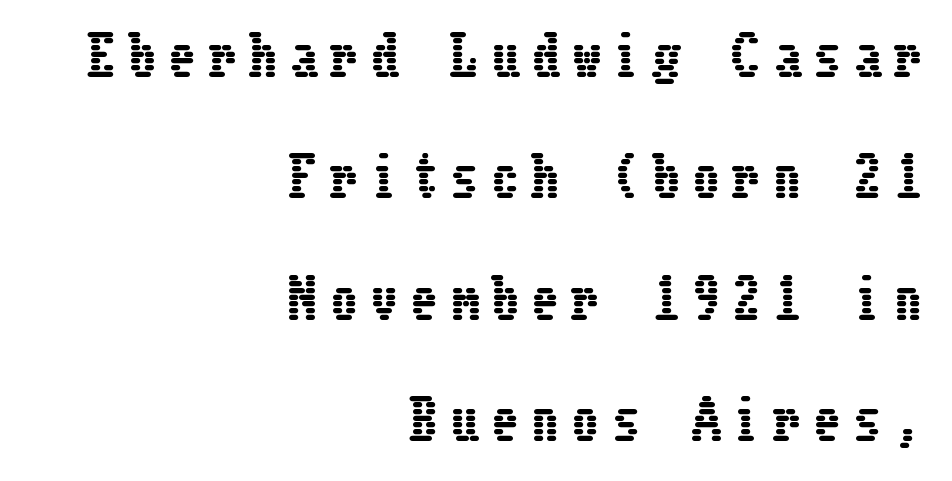
Has an underline been added? It has not. Quick note: interline space is abundant. Tall strokes in this sample are plumb rather than angled. Students, note that the glyphs here are deliberately spaced far apart.
